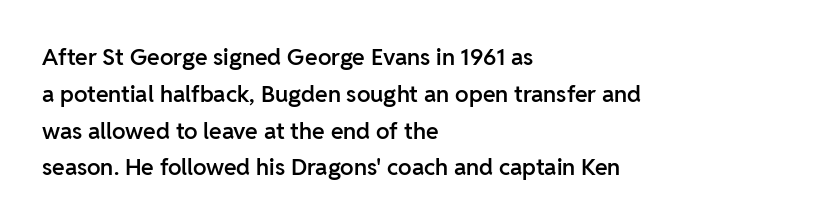
Q: Is the text bold? A: Semi-bold.
Q: Is the text italic (slanted)? A: No, it is upright.
Q: Is the text underlined? A: No.
Q: How is the paragraph aligned? A: Left-aligned.
Q: Is the spacing between letters normal or unusually wide? A: Normal.
Q: Is the spacing between lines tight, normal or loose? A: Normal.
